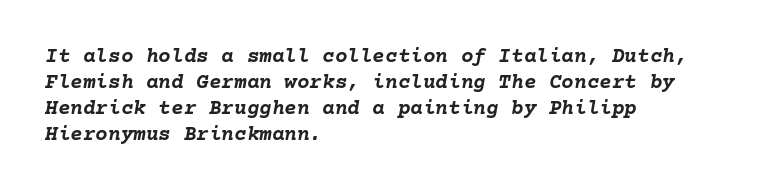
{"italic": "yes", "lean": "right", "slant_degrees": 10, "bold": "yes", "underline": "no", "align": "left", "line_spacing_ratio": 1.24, "letter_spacing": "normal", "letter_spacing_em": 0.0, "glyph_px": 21}
